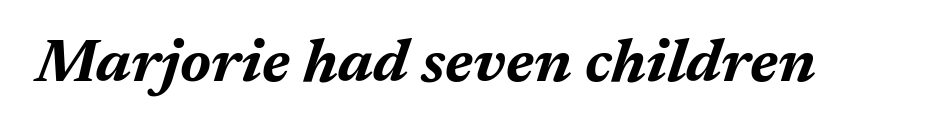
Slanted lettering throughout. Character widths vary here, with narrow letters taking less room than wide ones. Standard letterfit; no display-style spreading of the glyphs. Only glyphs here, with clear space below each row.
